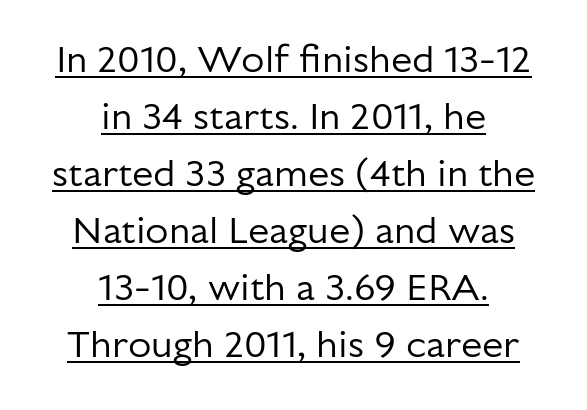
The image shows 38 px regular-weight sans-serif type, upright; set centered, normal line spacing (1.5x), normal letter spacing, underlined; low stroke contrast and a medium x-height.
